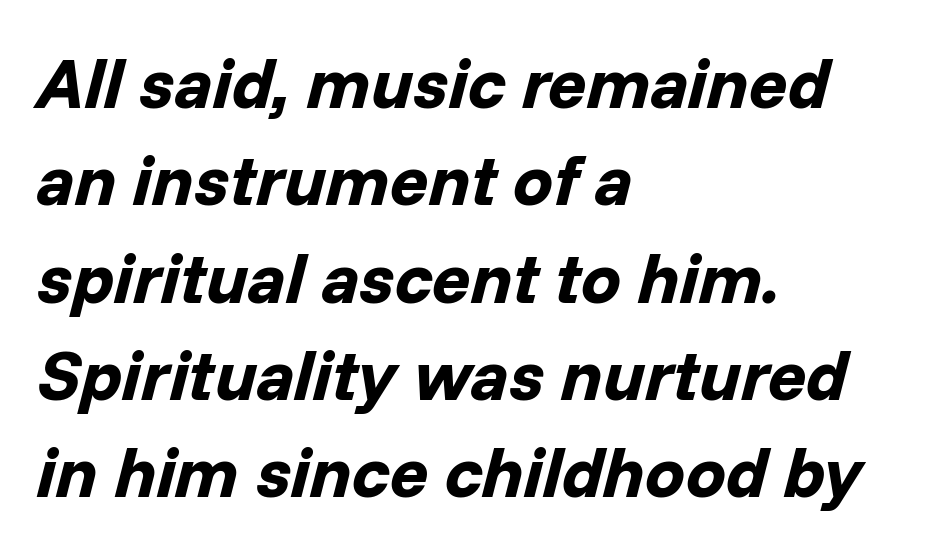
The image shows 71 px bold type, italic (leaning right); set left-aligned, normal line spacing (1.37x), normal letter spacing, not underlined; low stroke contrast and a medium x-height.
